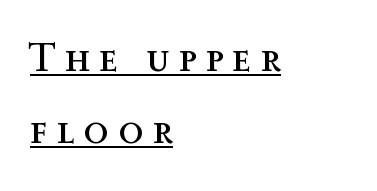
The image shows 41 px regular-weight type, upright; set left-aligned, line spacing 1.76x, unusually wide letter spacing (+0.22 em), underlined; a medium x-height.
